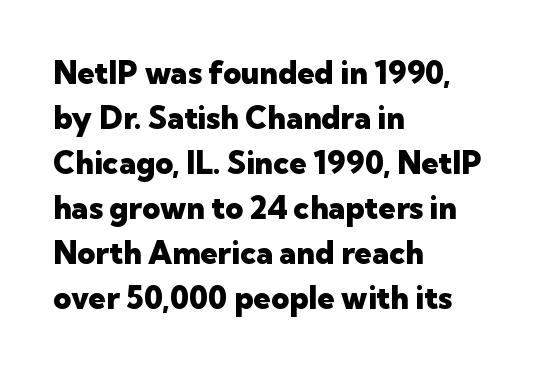
Q: Is the text bold? A: Yes.
Q: Is the text italic (slanted)? A: No, it is upright.
Q: Is the typeface a serif or a sans-serif typeface? A: Sans-serif.
Q: Is the text underlined? A: No.
Q: How is the paragraph aligned? A: Left-aligned.
Q: Is the spacing between letters normal or unusually wide? A: Normal.
Q: Is the spacing between lines tight, normal or loose? A: Normal.
Q: Width (condensed, normal, or wide)? A: Normal.
Q: Stroke contrast? A: Low.
Q: x-height? A: Medium.
Q: Monospaced? A: No.
